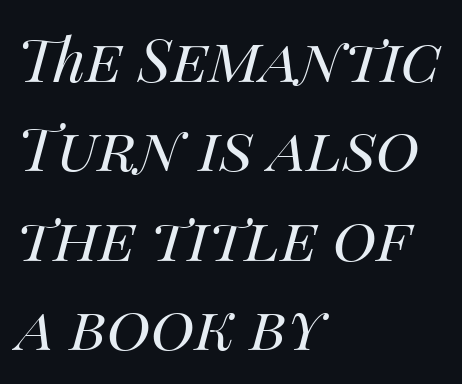
{"italic": "yes", "lean": "right", "slant_degrees": 14, "bold": "no", "weight": "regular", "width": "normal", "stroke_contrast": "medium", "x_height": "large", "monospaced": "no", "underline": "no", "align": "left", "line_spacing": "normal", "line_spacing_ratio": 1.49, "letter_spacing": "normal", "letter_spacing_em": 0.0, "glyph_px": 60}
